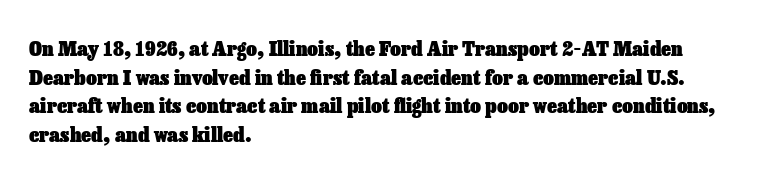
The image shows 21 px bold type, upright; set left-aligned, normal line spacing (1.36x), normal letter spacing, not underlined.
